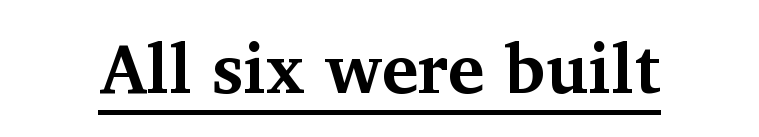
Plenty of ink on the page — the face is bold. Compared with undecorated copy, this sample adds a rule below the words. Quick note: not italic, upright. No extra tracking has been applied to these lines. Font category for this specimen: serif.
